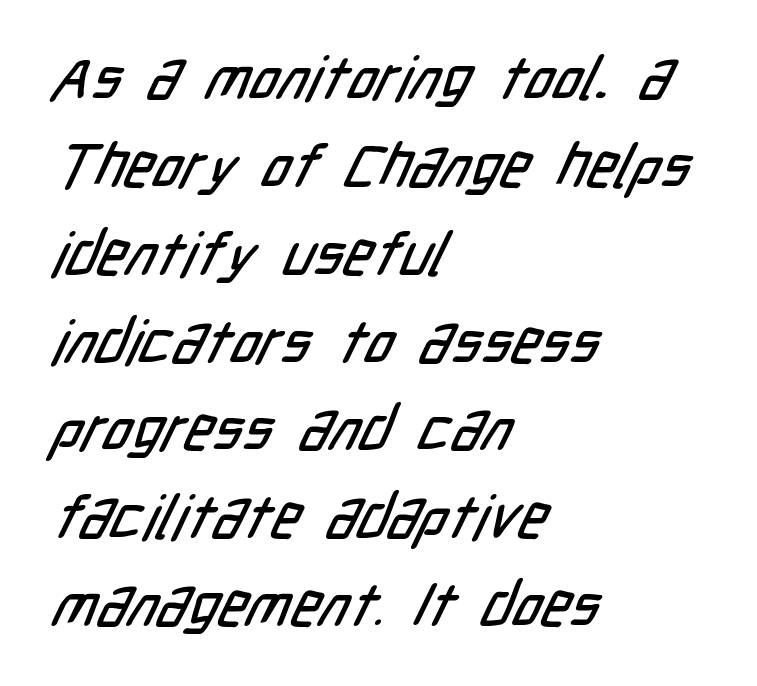
{"serif": "no", "width": "condensed", "stroke_contrast": "low", "x_height": "medium", "monospaced": "no", "underline": "no", "align": "left", "line_spacing": "normal", "line_spacing_ratio": 1.44, "letter_spacing": "normal", "letter_spacing_em": 0.0, "glyph_px": 61}
